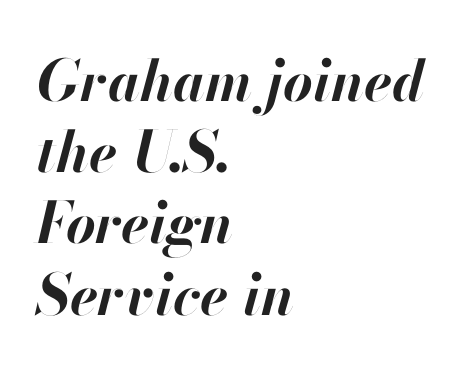
{"italic": "yes", "lean": "right", "slant_degrees": 13, "bold": "yes", "weight": "bold", "width": "normal", "stroke_contrast": "high", "x_height": "small", "monospaced": "no", "underline": "no", "align": "left", "line_spacing": "normal", "line_spacing_ratio": 1.25, "letter_spacing": "normal", "letter_spacing_em": 0.0, "glyph_px": 57}
